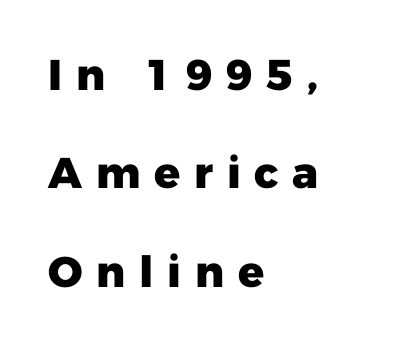
{"serif": "no", "italic": "no", "bold": "yes", "weight": "heavy", "width": "normal", "stroke_contrast": "low", "x_height": "medium", "monospaced": "no", "underline": "no", "align": "left", "line_spacing": "loose", "line_spacing_ratio": 2.29, "letter_spacing": "wide", "letter_spacing_em": 0.32, "glyph_px": 43}
